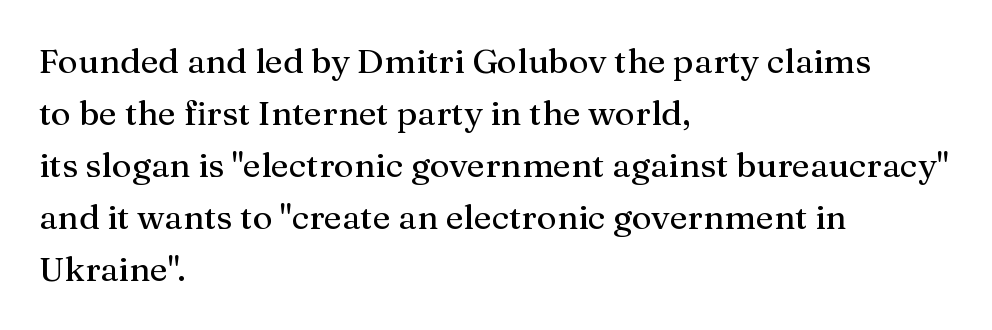
The image shows 34 px serif type, upright; set left-aligned, normal line spacing (1.53x), normal letter spacing, not underlined; medium stroke contrast and a medium x-height.
